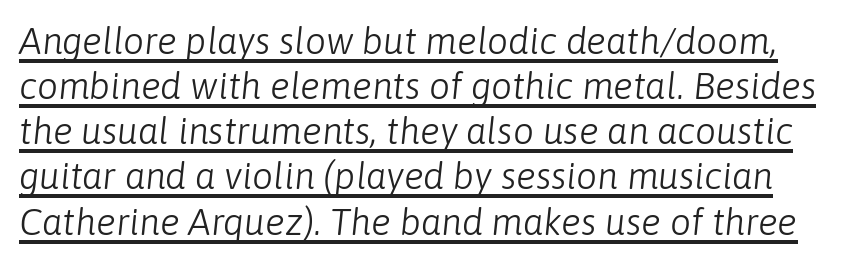
Q: Is the text bold? A: No.
Q: Is the text italic (slanted)? A: Yes, it leans right by about 6 degrees.
Q: Is the text underlined? A: Yes.
Q: Is the spacing between letters normal or unusually wide? A: Normal.
Q: Width (condensed, normal, or wide)? A: Normal.
Q: Stroke contrast? A: Low.
Q: x-height? A: Medium.
Q: Monospaced? A: No.
